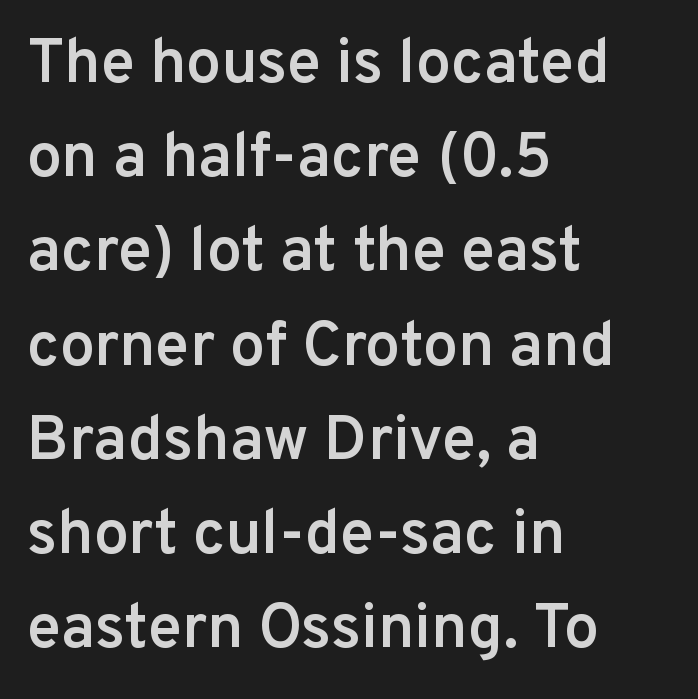
Q: Is the text bold? A: Semi-bold.
Q: Is the text italic (slanted)? A: No, it is upright.
Q: Is the typeface a serif or a sans-serif typeface? A: Sans-serif.
Q: Is the text underlined? A: No.
Q: How is the paragraph aligned? A: Left-aligned.
Q: Is the spacing between letters normal or unusually wide? A: Normal.
Q: Is the spacing between lines tight, normal or loose? A: Normal.
Q: Width (condensed, normal, or wide)? A: Normal.
Q: Stroke contrast? A: Low.
Q: x-height? A: Medium.
Q: Monospaced? A: No.
